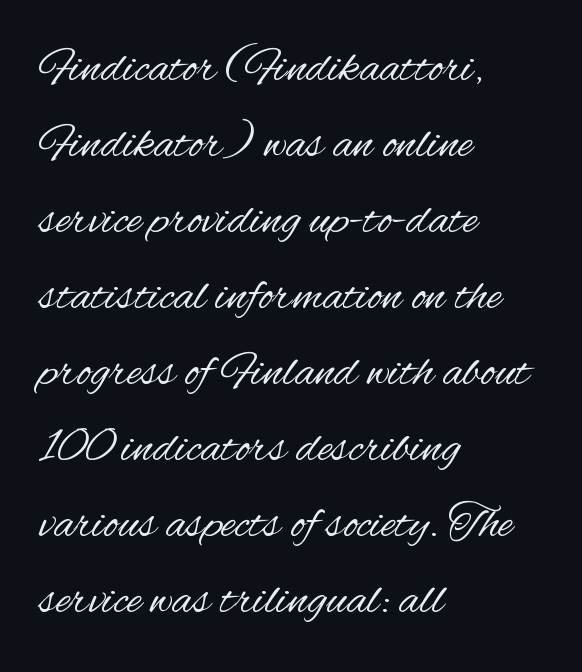
Q: Is the text bold? A: No.
Q: Is the text italic (slanted)? A: Yes.
Q: Is the typeface a serif or a sans-serif typeface? A: Sans-serif.
Q: Is the text underlined? A: No.
Q: How is the paragraph aligned? A: Left-aligned.
Q: Is the spacing between letters normal or unusually wide? A: Normal.
Q: Is the spacing between lines tight, normal or loose? A: Normal.
Q: Width (condensed, normal, or wide)? A: Condensed.
Q: Stroke contrast? A: Medium.
Q: x-height? A: Small.
Q: Monospaced? A: No.
